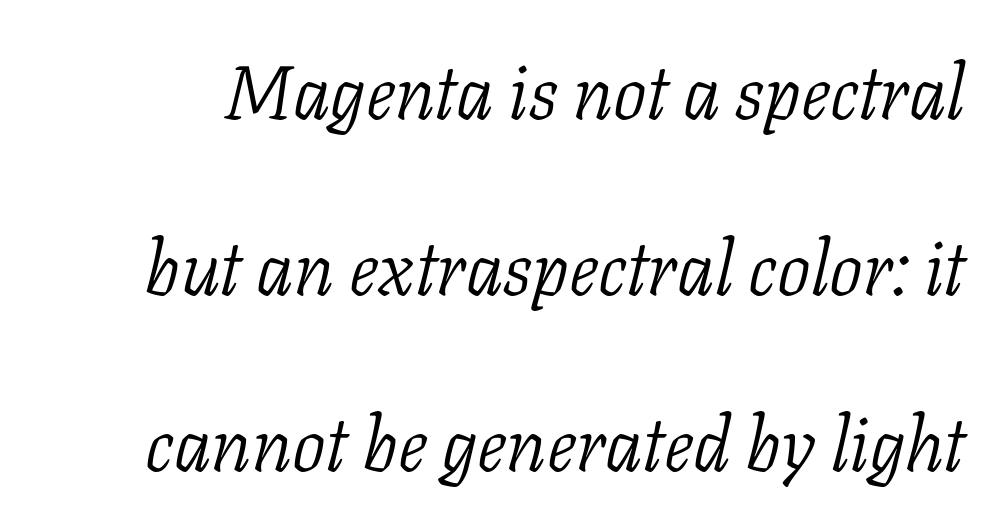
Q: Is the text bold? A: No.
Q: Is the text italic (slanted)? A: Yes, it leans right by about 11 degrees.
Q: Is the typeface a serif or a sans-serif typeface? A: Serif.
Q: Is the text underlined? A: No.
Q: Is the spacing between letters normal or unusually wide? A: Normal.
Q: Is the spacing between lines tight, normal or loose? A: Loose.
Q: Width (condensed, normal, or wide)? A: Normal.
Q: Stroke contrast? A: Low.
Q: x-height? A: Medium.
Q: Monospaced? A: No.
